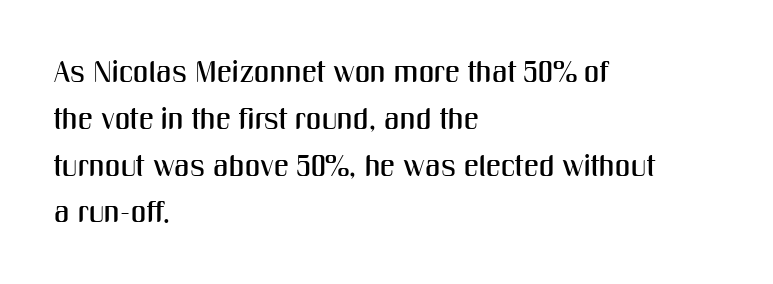
{"serif": "no", "italic": "no", "width": "condensed", "stroke_contrast": "medium", "x_height": "medium", "monospaced": "no", "underline": "no", "align": "left", "line_spacing": "normal", "line_spacing_ratio": 1.56, "letter_spacing": "normal", "letter_spacing_em": 0.0, "glyph_px": 30}
